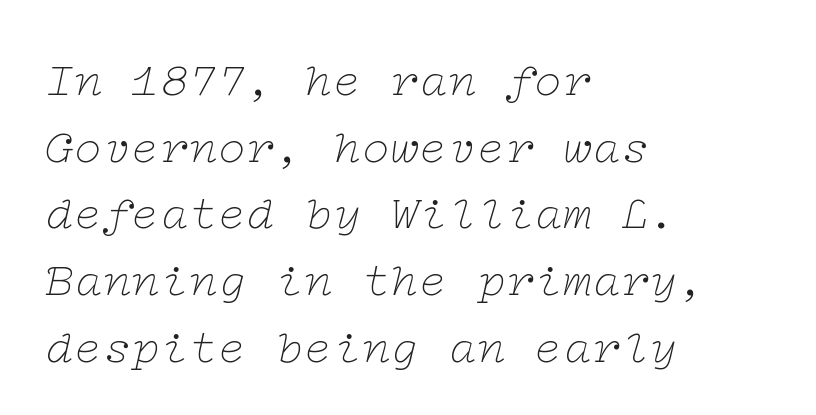
The gap between lines stays unmarked. This rendering leaves character spacing at its baseline value. The text was rendered using a seriffed face with decorative stroke endings. A normal amount of white space separates one row of letters from the next. Is the type slanted? Yes — the strokes lean at a clear angle.
